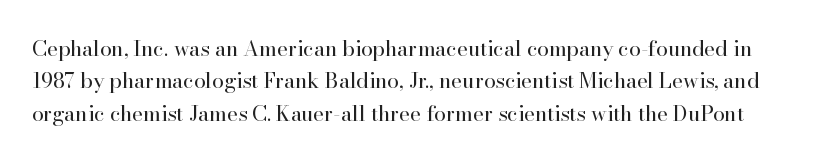
Does extra space separate the letters? No, they use regular spacing. Posture: straight, roman, zero tilt. A quiet, ordinary-to-light weight characterises the typeface. Honestly, the row spacing looks completely unremarkable. The space directly below the letters is spotless.
